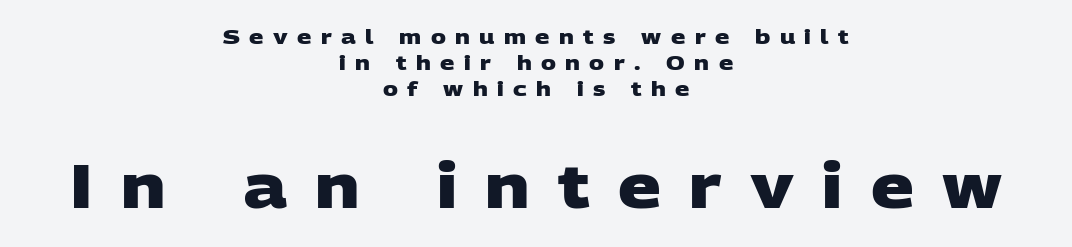
The letters in the lower block stand taller than those in the block above. What kind of face is this? One without serifs — a sans. The rendering uses natural spacing where letterforms have individual widths. Spacing between characters has been opened up far beyond the box default. Which margin do the lines hug? Neither — every line sits in the middle.
